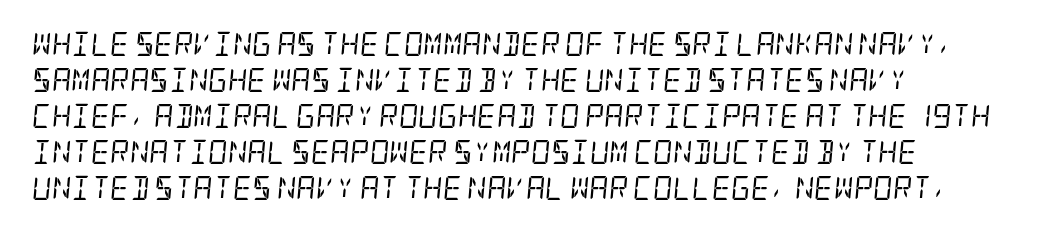
Q: Is the text bold? A: No.
Q: Is the text italic (slanted)? A: Yes, it leans right by about 5 degrees.
Q: Is the text underlined? A: No.
Q: How is the paragraph aligned? A: Left-aligned.
Q: Is the spacing between letters normal or unusually wide? A: Normal.
Q: Is the spacing between lines tight, normal or loose? A: Normal.
